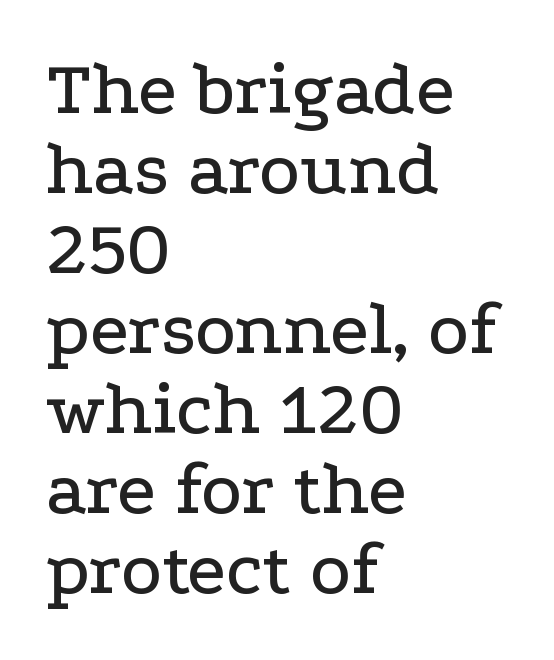
Q: Is the text italic (slanted)? A: No, it is upright.
Q: Is the typeface a serif or a sans-serif typeface? A: Serif.
Q: Is the text underlined? A: No.
Q: How is the paragraph aligned? A: Left-aligned.
Q: Is the spacing between letters normal or unusually wide? A: Normal.
Q: Is the spacing between lines tight, normal or loose? A: Tight.
Q: Width (condensed, normal, or wide)? A: Wide.
Q: Stroke contrast? A: Low.
Q: x-height? A: Medium.
Q: Monospaced? A: No.
